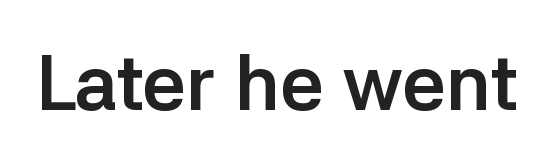
Do the characters align in a grid? No, the font is proportional. A roman cut, with each character standing at attention. Glyph-to-glyph distance matches everyday printed text. No word sits above an underline. Letterform terminals end flat and unadorned throughout the passage.
